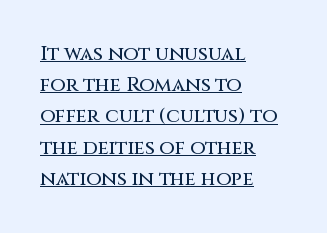
Q: Is the text italic (slanted)? A: No, it is upright.
Q: Is the text underlined? A: Yes.
Q: How is the paragraph aligned? A: Left-aligned.
Q: Is the spacing between letters normal or unusually wide? A: Normal.
Q: Is the spacing between lines tight, normal or loose? A: Normal.
